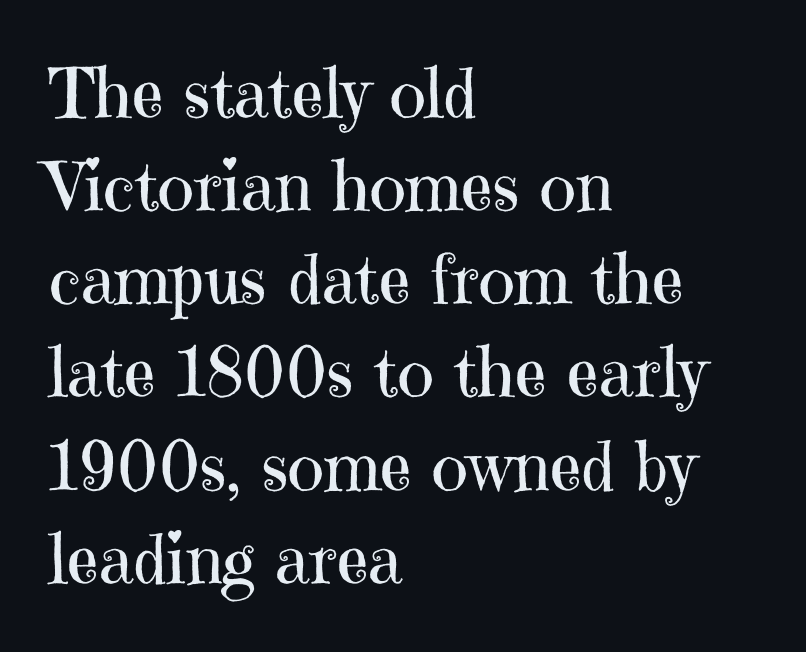
Q: Is the text bold? A: No.
Q: Is the text italic (slanted)? A: No, it is upright.
Q: Is the typeface a serif or a sans-serif typeface? A: Serif.
Q: Is the text underlined? A: No.
Q: How is the paragraph aligned? A: Left-aligned.
Q: Is the spacing between letters normal or unusually wide? A: Normal.
Q: Is the spacing between lines tight, normal or loose? A: Normal.
Q: Width (condensed, normal, or wide)? A: Normal.
Q: Stroke contrast? A: High.
Q: x-height? A: Medium.
Q: Monospaced? A: No.
